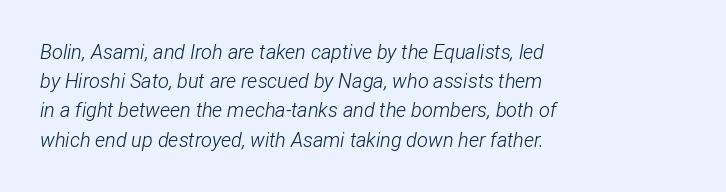
Q: Is the text bold? A: No.
Q: Is the text italic (slanted)? A: Yes, it leans right by about 12 degrees.
Q: Is the text underlined? A: No.
Q: How is the paragraph aligned? A: Left-aligned.
Q: Is the spacing between letters normal or unusually wide? A: Normal.
Q: Is the spacing between lines tight, normal or loose? A: Normal.
